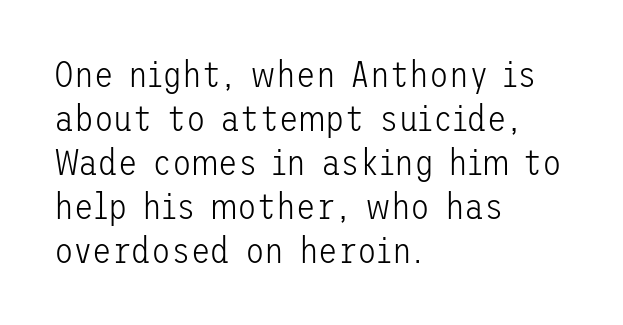
Q: Is the text bold? A: No.
Q: Is the text italic (slanted)? A: No, it is upright.
Q: Is the typeface a serif or a sans-serif typeface? A: Sans-serif.
Q: Is the text underlined? A: No.
Q: How is the paragraph aligned? A: Left-aligned.
Q: Is the spacing between letters normal or unusually wide? A: Normal.
Q: Width (condensed, normal, or wide)? A: Normal.
Q: Stroke contrast? A: Low.
Q: x-height? A: Medium.
